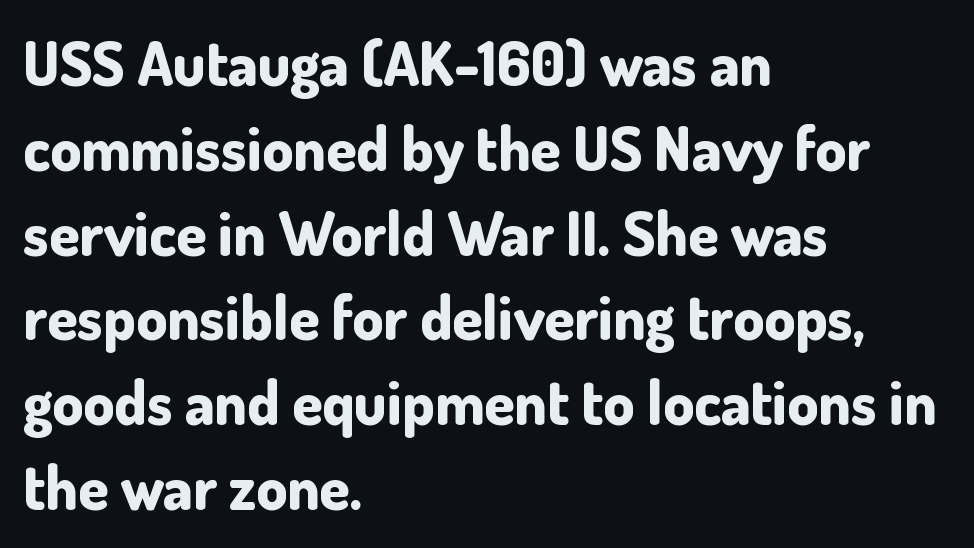
The glyphs in this specimen are sans serif. The line texture is even and compact thanks to regular tracking. One glance says typical: line gaps are just what's usual. The font's upright variant was chosen for this text. Character widths vary here, with narrow letters taking less room than wide ones.
